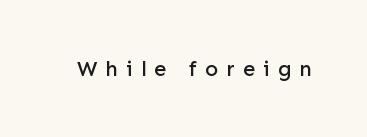
The image shows 22 px text type, upright; set unusually wide letter spacing (+0.36 em), not underlined.
